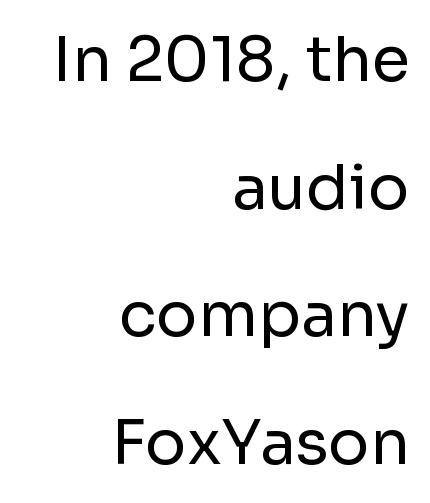
Q: Is the text bold? A: No.
Q: Is the text italic (slanted)? A: No, it is upright.
Q: Is the typeface a serif or a sans-serif typeface? A: Sans-serif.
Q: Is the text underlined? A: No.
Q: How is the paragraph aligned? A: Right-aligned.
Q: Is the spacing between letters normal or unusually wide? A: Normal.
Q: Is the spacing between lines tight, normal or loose? A: Loose.
Q: Width (condensed, normal, or wide)? A: Normal.
Q: Stroke contrast? A: Low.
Q: x-height? A: Medium.
Q: Monospaced? A: No.
